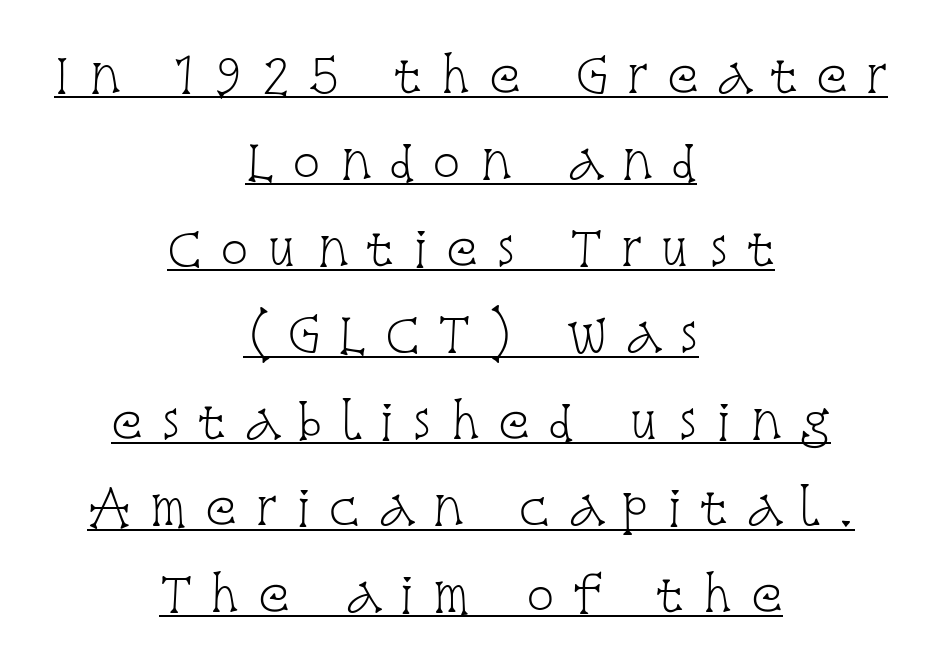
The typesetter chose a symmetrical, centered arrangement here. A serif font was chosen for this passage. A continuous stroke trails under the words, as in a hyperlink. The tracking jumps out immediately: characters are airy and widely separated. The characters are drawn with everyday or finer stroke widths.
